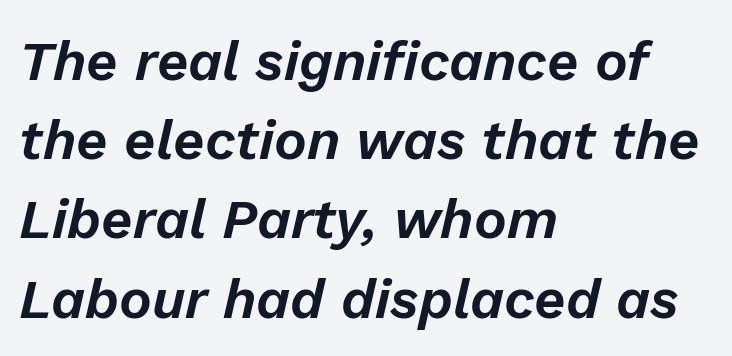
{"italic": "yes", "lean": "right", "slant_degrees": 13, "width": "normal", "stroke_contrast": "low", "x_height": "medium", "monospaced": "no", "underline": "no", "align": "left", "line_spacing": "normal", "line_spacing_ratio": 1.44, "letter_spacing": "normal", "letter_spacing_em": 0.0, "glyph_px": 55}
